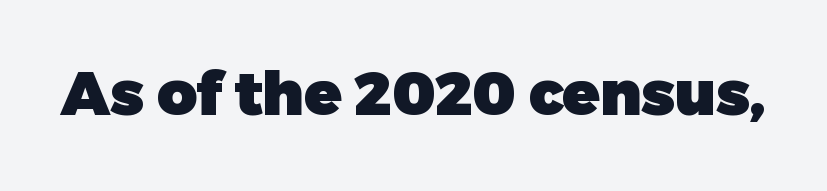
The image shows 61 px heavy sans-serif type, upright; set normal letter spacing, not underlined; low stroke contrast and a medium x-height.
